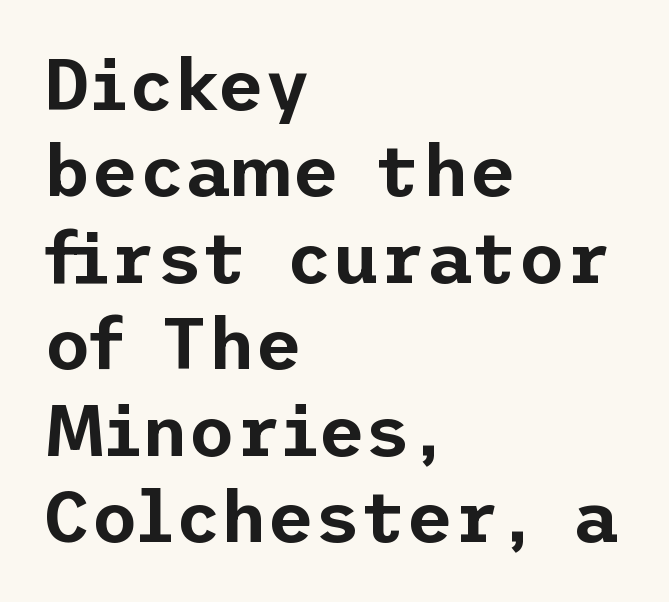
Q: Is the text italic (slanted)? A: No, it is upright.
Q: Is the typeface a serif or a sans-serif typeface? A: Sans-serif.
Q: Is the text underlined? A: No.
Q: How is the paragraph aligned? A: Left-aligned.
Q: Is the spacing between letters normal or unusually wide? A: Normal.
Q: Width (condensed, normal, or wide)? A: Normal.
Q: Stroke contrast? A: Low.
Q: x-height? A: Medium.
